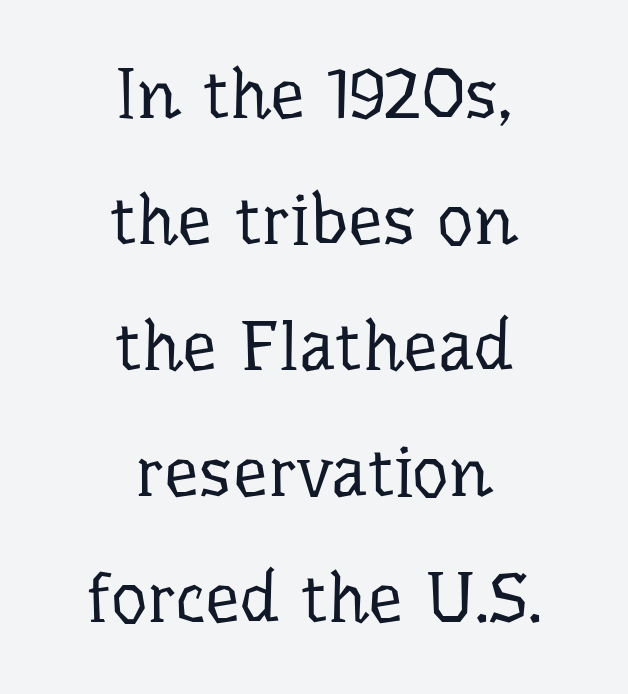
The image shows 70 px regular-weight serif type, upright; set centered, line spacing 1.8x, normal letter spacing, not underlined; low stroke contrast and a medium x-height.
